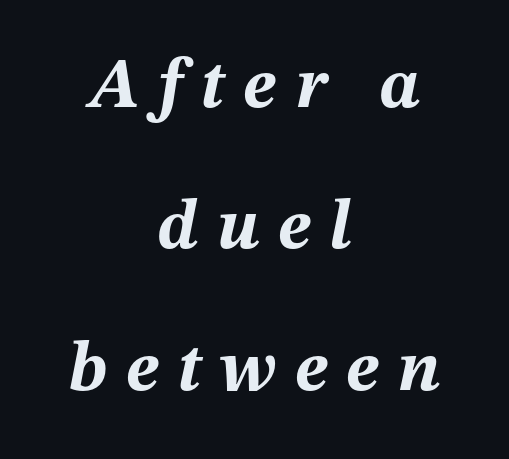
Q: Is the text bold? A: Yes.
Q: Is the text italic (slanted)? A: Yes, it leans right by about 12 degrees.
Q: Is the text underlined? A: No.
Q: How is the paragraph aligned? A: Centered.
Q: Is the spacing between letters normal or unusually wide? A: Unusually wide.
Q: Is the spacing between lines tight, normal or loose? A: Loose.
Q: Width (condensed, normal, or wide)? A: Normal.
Q: Stroke contrast? A: Medium.
Q: x-height? A: Medium.
Q: Monospaced? A: No.
